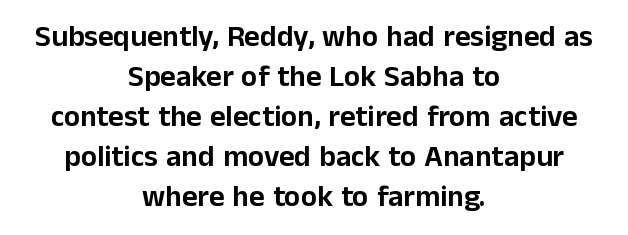
Q: Is the text italic (slanted)? A: No, it is upright.
Q: Is the typeface a serif or a sans-serif typeface? A: Sans-serif.
Q: Is the text underlined? A: No.
Q: How is the paragraph aligned? A: Centered.
Q: Is the spacing between letters normal or unusually wide? A: Normal.
Q: Is the spacing between lines tight, normal or loose? A: Normal.
Q: Width (condensed, normal, or wide)? A: Normal.
Q: Stroke contrast? A: Low.
Q: x-height? A: Medium.
Q: Monospaced? A: No.
